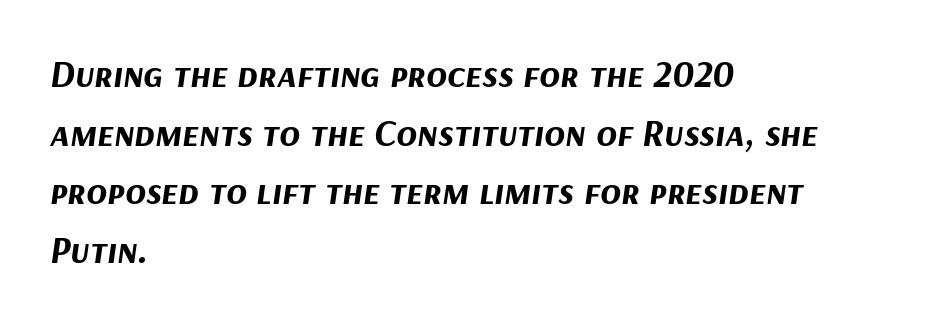
{"italic": "yes", "lean": "right", "slant_degrees": 9, "bold": "yes", "weight": "bold", "width": "normal", "stroke_contrast": "medium", "x_height": "medium", "monospaced": "no", "underline": "no", "align": "left", "line_spacing": "normal", "line_spacing_ratio": 1.54, "letter_spacing": "normal", "letter_spacing_em": 0.0, "glyph_px": 38}
